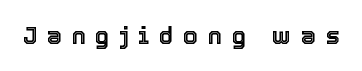
The image shows 24 px text type, upright; set unusually wide letter spacing (+0.4 em), not underlined.
